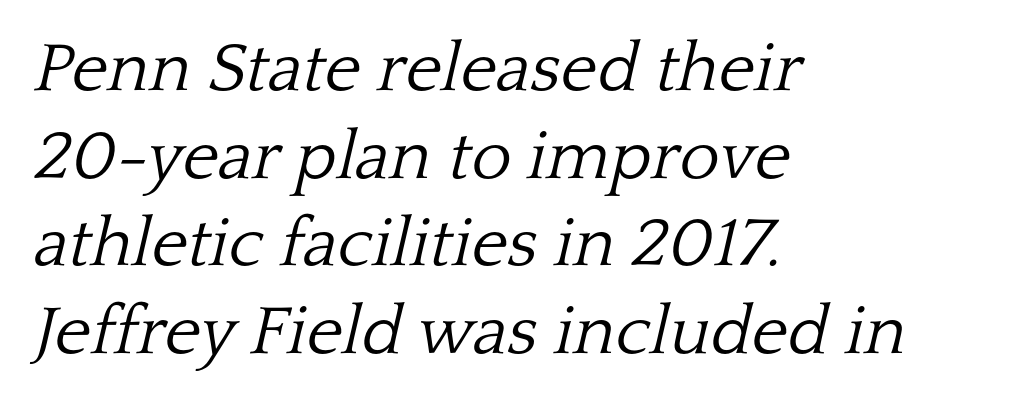
{"serif": "yes", "italic": "yes", "lean": "right", "slant_degrees": 13, "bold": "no", "weight": "light", "width": "normal", "stroke_contrast": "low", "x_height": "medium", "monospaced": "no", "underline": "no", "align": "left", "line_spacing": "normal", "line_spacing_ratio": 1.27, "letter_spacing": "normal", "letter_spacing_em": 0.0, "glyph_px": 69}
